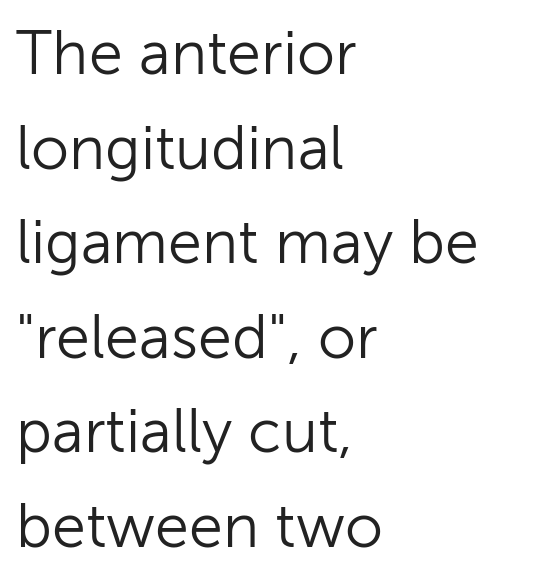
Beneath every word, the page is bare. The letters stand upright; this is a roman face. A typesetter would label this face a sans. Looks like regular typesetting: each glyph gets only the width it needs. If you measured baseline to baseline, you'd find a middling distance.
